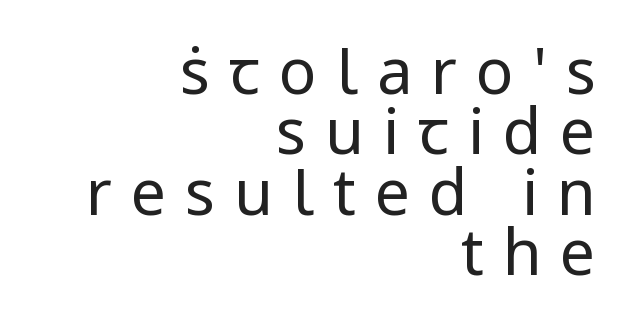
The image shows 63 px regular-weight sans-serif type, upright; set right-aligned, tight line spacing (0.96x), unusually wide letter spacing (+0.3 em), not underlined; low stroke contrast and a medium x-height.
